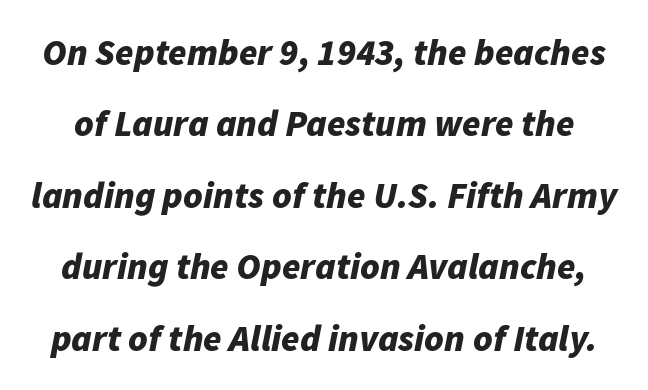
Rendered with sloped, italic letterforms. The gaps between neighbouring characters are ordinary and unremarkable. The area under the type is left untouched. The rendering uses natural spacing where letterforms have individual widths.
